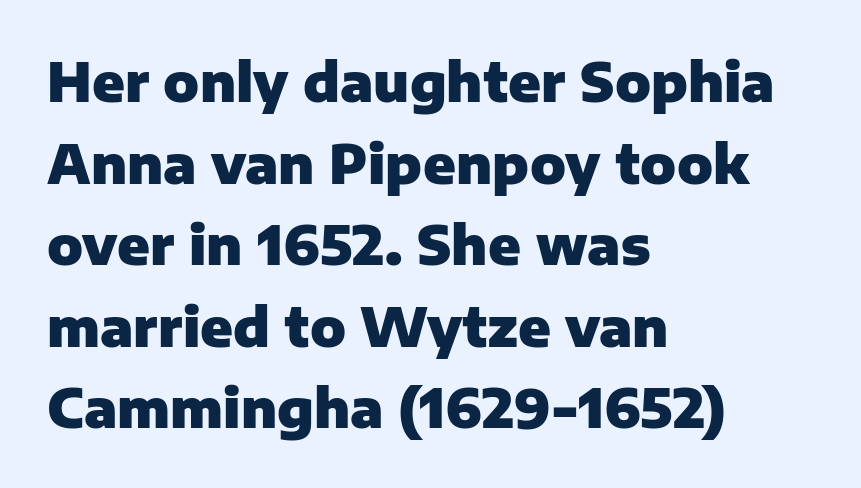
The image shows 53 px heavy sans-serif type, upright; set left-aligned, normal line spacing (1.54x), normal letter spacing, not underlined; low stroke contrast and a medium x-height.
